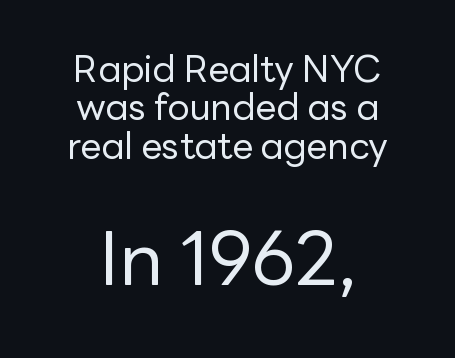
Q: Is the text bold? A: No.
Q: Is the text italic (slanted)? A: No, it is upright.
Q: Is the typeface a serif or a sans-serif typeface? A: Sans-serif.
Q: Is the text underlined? A: No.
Q: Is the spacing between letters normal or unusually wide? A: Normal.
Q: Is the spacing between lines tight, normal or loose? A: Tight.
Q: Which block of text is set in a larger size, the first (top) or the second (bottom)? A: The second (bottom) one.
Q: Width (condensed, normal, or wide)? A: Normal.
Q: Stroke contrast? A: Low.
Q: x-height? A: Medium.
Q: Monospaced? A: No.
